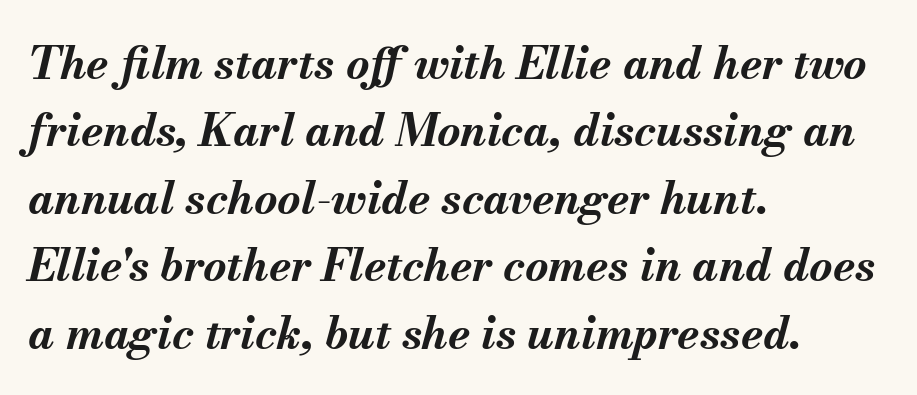
Q: Is the text bold? A: Yes.
Q: Is the text italic (slanted)? A: Yes, it leans right by about 13 degrees.
Q: Is the text underlined? A: No.
Q: How is the paragraph aligned? A: Left-aligned.
Q: Is the spacing between letters normal or unusually wide? A: Normal.
Q: Is the spacing between lines tight, normal or loose? A: Normal.
Q: Width (condensed, normal, or wide)? A: Normal.
Q: Stroke contrast? A: Medium.
Q: x-height? A: Small.
Q: Monospaced? A: No.
